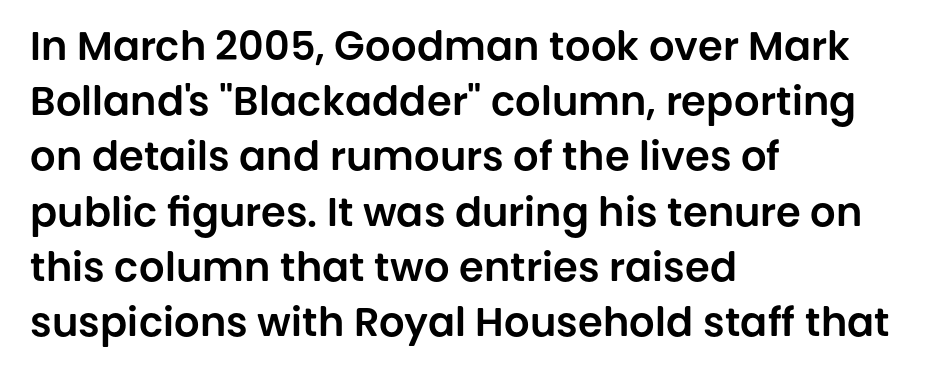
The image shows 40 px sans-serif type, upright; set left-aligned, normal line spacing (1.38x), normal letter spacing, not underlined; low stroke contrast and a large x-height.
